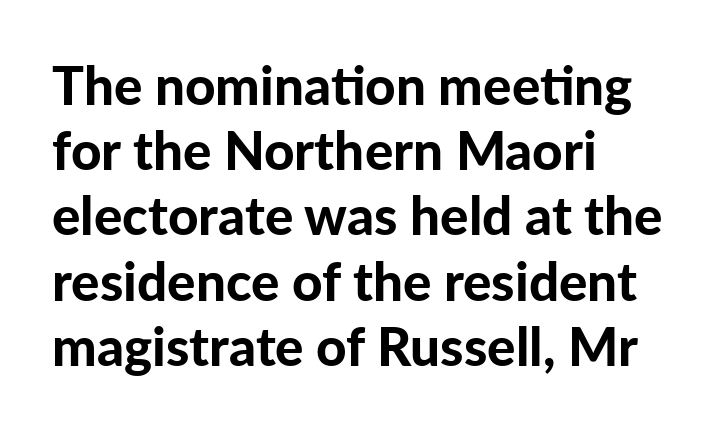
{"serif": "no", "italic": "no", "bold": "yes", "weight": "bold", "width": "normal", "stroke_contrast": "low", "x_height": "medium", "monospaced": "no", "underline": "no", "align": "left", "line_spacing_ratio": 1.23, "letter_spacing": "normal", "letter_spacing_em": 0.0, "glyph_px": 53}
